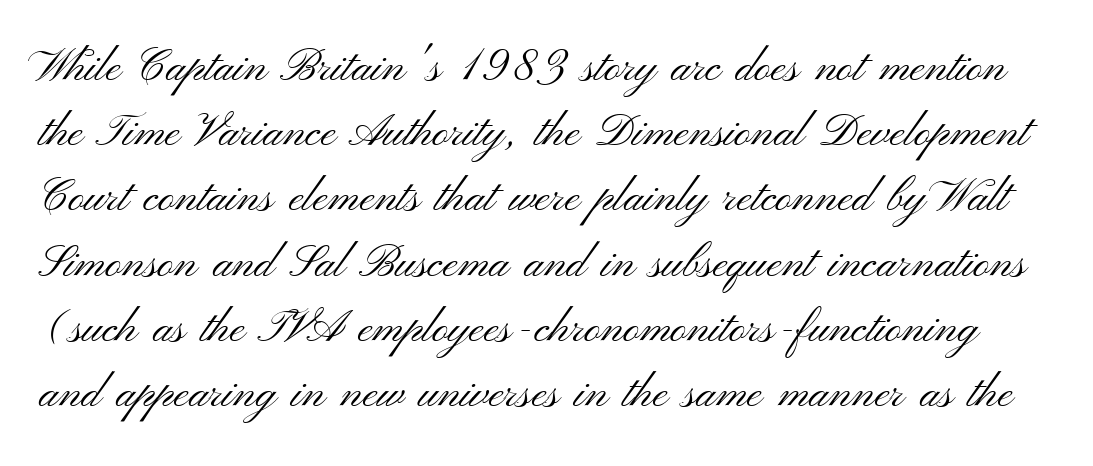
The letters advance in unequal steps, a hallmark of proportional type. Note: no serifs on the glyphs. Lines of text with bare space underneath. Each word holds together tightly as a unit, with standard inter-letter gaps. Does the leading feel generous? No, just average.
